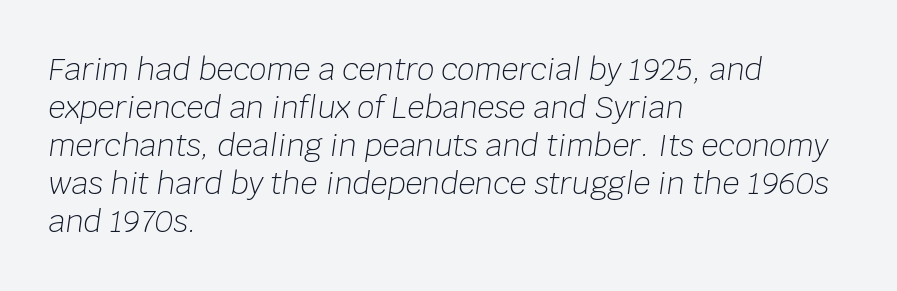
In terms of leading, this rendering sits right in the middle. Notice how the stems are inclined rather than vertical — that's the hallmark of italics. Heft: none added — not bold. Beneath every word, the page is bare.
